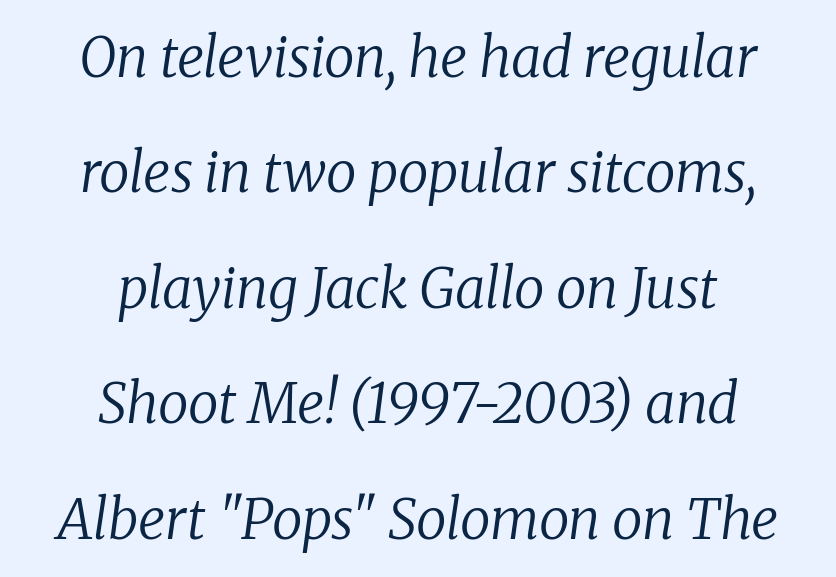
The image shows 55 px regular-weight serif type, italic (leaning right); set centered, loose line spacing (2.1x), normal letter spacing, not underlined; low stroke contrast and a medium x-height.
